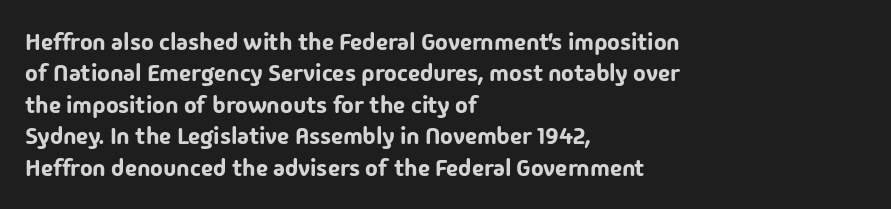
Here the glyphs are tracked normally, forming tight word shapes. Type without underlining. A roman cut, with each character standing at attention. A classic flush-left, rag-right setting is used for this passage.
